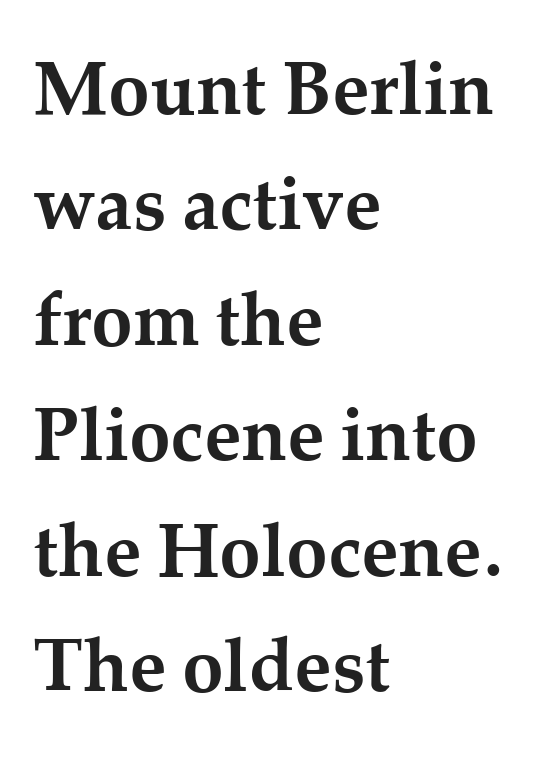
Q: Is the text bold? A: Yes.
Q: Is the text italic (slanted)? A: No, it is upright.
Q: Is the typeface a serif or a sans-serif typeface? A: Serif.
Q: Is the text underlined? A: No.
Q: How is the paragraph aligned? A: Left-aligned.
Q: Is the spacing between letters normal or unusually wide? A: Normal.
Q: Is the spacing between lines tight, normal or loose? A: Normal.
Q: Width (condensed, normal, or wide)? A: Normal.
Q: Stroke contrast? A: Medium.
Q: x-height? A: Medium.
Q: Monospaced? A: No.
